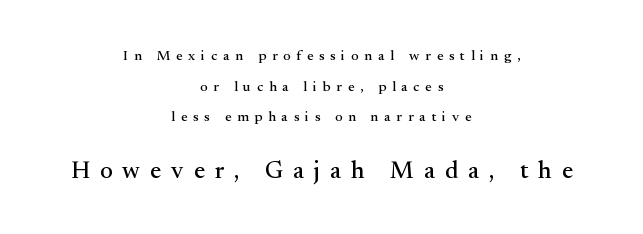
Is there any slant? The stems are plumb. Letters rest on an invisible, unmarked baseline. Reading down the block, each line starts at a different indent, mirrored at its end. The composition opens small and finishes big.
